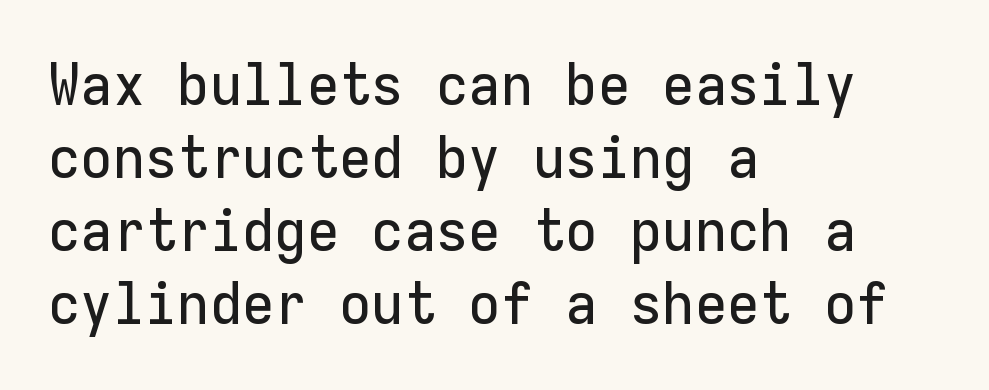
Q: Is the text italic (slanted)? A: No, it is upright.
Q: Is the typeface a serif or a sans-serif typeface? A: Sans-serif.
Q: Is the text underlined? A: No.
Q: How is the paragraph aligned? A: Left-aligned.
Q: Is the spacing between letters normal or unusually wide? A: Normal.
Q: Width (condensed, normal, or wide)? A: Normal.
Q: Stroke contrast? A: Low.
Q: x-height? A: Medium.
Q: Monospaced? A: Yes.
